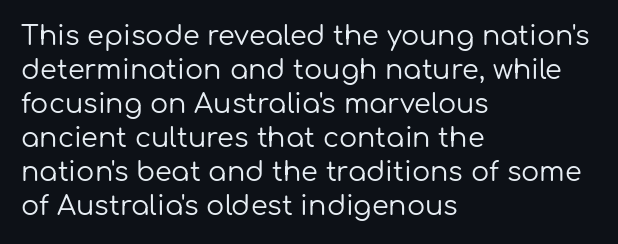
Q: Is the text bold? A: No.
Q: Is the text italic (slanted)? A: No, it is upright.
Q: Is the text underlined? A: No.
Q: How is the paragraph aligned? A: Left-aligned.
Q: Is the spacing between letters normal or unusually wide? A: Normal.
Q: Is the spacing between lines tight, normal or loose? A: Normal.
